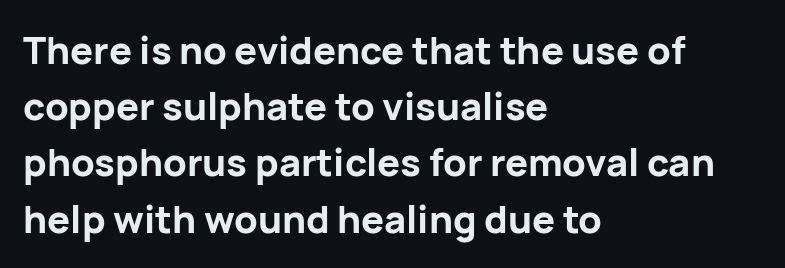
Q: Is the text bold? A: Yes.
Q: Is the text italic (slanted)? A: No, it is upright.
Q: Is the typeface a serif or a sans-serif typeface? A: Sans-serif.
Q: Is the text underlined? A: No.
Q: How is the paragraph aligned? A: Left-aligned.
Q: Is the spacing between letters normal or unusually wide? A: Normal.
Q: Is the spacing between lines tight, normal or loose? A: Normal.
Q: Width (condensed, normal, or wide)? A: Normal.
Q: Stroke contrast? A: Low.
Q: x-height? A: Medium.
Q: Monospaced? A: No.
